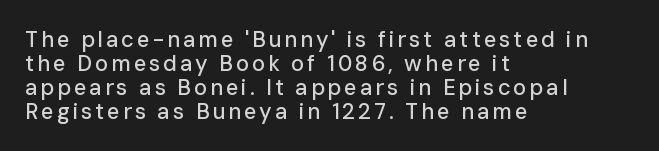
The image shows 22 px text type, upright; set left-aligned, tight line spacing (1.09x), not underlined.
